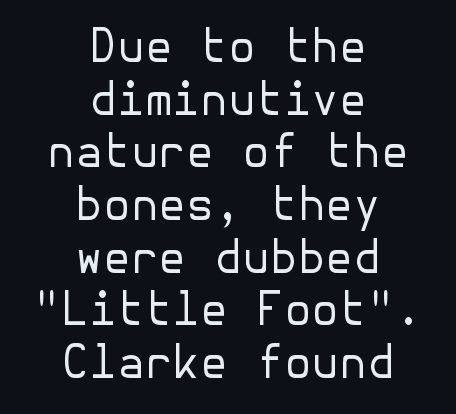
{"serif": "no", "italic": "no", "bold": "no", "weight": "regular", "width": "normal", "stroke_contrast": "low", "x_height": "medium", "underline": "no", "align": "center", "line_spacing_ratio": 1.17, "letter_spacing": "normal", "letter_spacing_em": 0.0, "glyph_px": 45}
